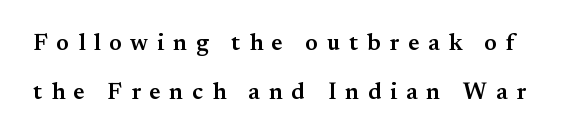
Q: Is the text bold? A: Semi-bold.
Q: Is the text italic (slanted)? A: No, it is upright.
Q: Is the text underlined? A: No.
Q: Is the spacing between letters normal or unusually wide? A: Unusually wide.
Q: Is the spacing between lines tight, normal or loose? A: Loose.
